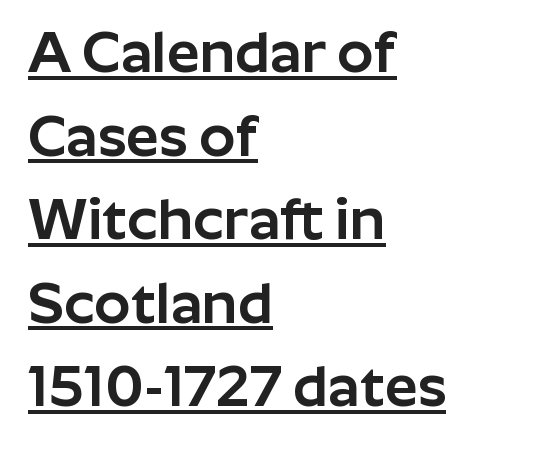
{"serif": "no", "italic": "no", "width": "normal", "stroke_contrast": "low", "x_height": "medium", "monospaced": "no", "underline": "yes", "align": "left", "line_spacing": "normal", "line_spacing_ratio": 1.44, "letter_spacing": "normal", "letter_spacing_em": 0.0, "glyph_px": 58}
